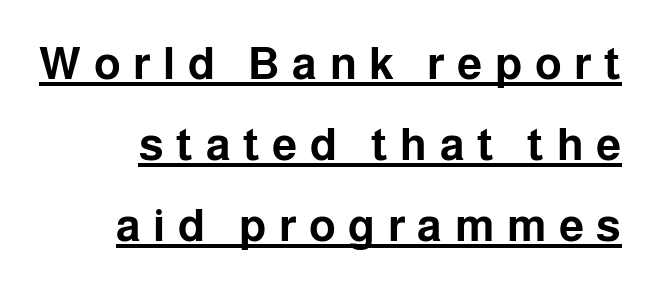
{"serif": "no", "italic": "no", "bold": "yes", "weight": "bold", "width": "normal", "stroke_contrast": "low", "x_height": "medium", "monospaced": "no", "underline": "yes", "line_spacing_ratio": 1.8, "letter_spacing": "wide", "letter_spacing_em": 0.28, "glyph_px": 45}
